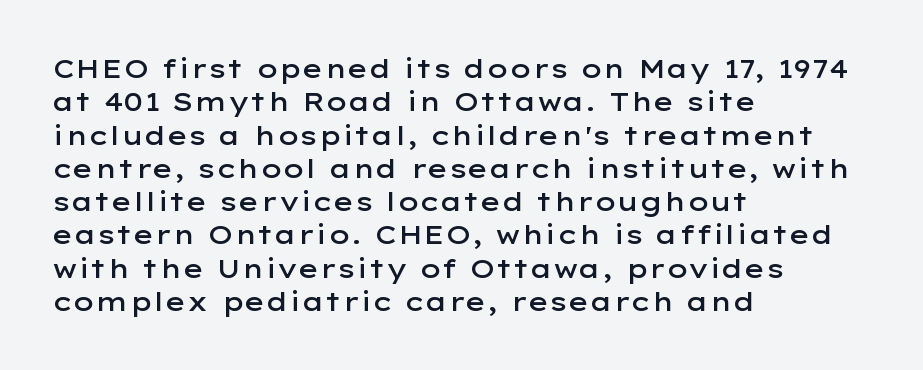
Q: Is the text bold? A: Semi-bold.
Q: Is the text italic (slanted)? A: No, it is upright.
Q: Is the text underlined? A: No.
Q: How is the paragraph aligned? A: Left-aligned.
Q: Is the spacing between letters normal or unusually wide? A: Normal.
Q: Is the spacing between lines tight, normal or loose? A: Normal.
